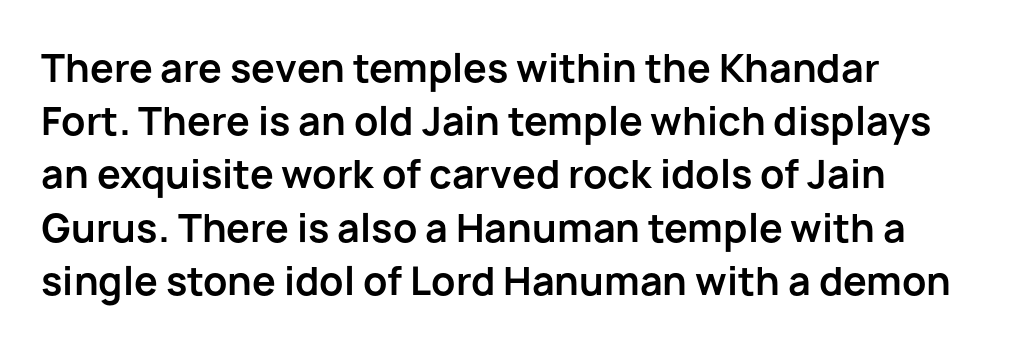
{"serif": "no", "italic": "no", "bold": "yes", "weight": "bold", "width": "normal", "stroke_contrast": "low", "x_height": "medium", "monospaced": "no", "underline": "no", "line_spacing": "normal", "line_spacing_ratio": 1.4, "letter_spacing": "normal", "letter_spacing_em": 0.0, "glyph_px": 38}
